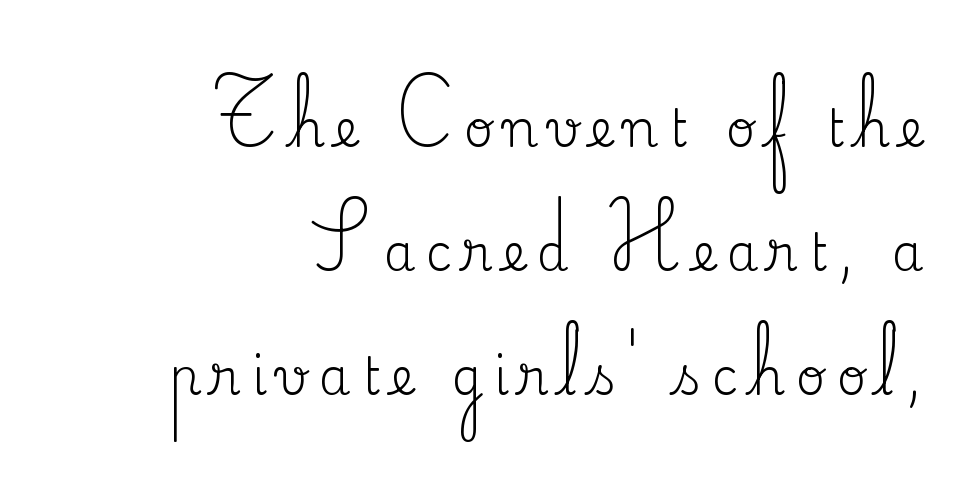
The image shows 51 px regular-weight serif type, upright; set right-aligned, loose line spacing (2.43x), unusually wide letter spacing (+0.21 em), not underlined; medium stroke contrast and a small x-height.
